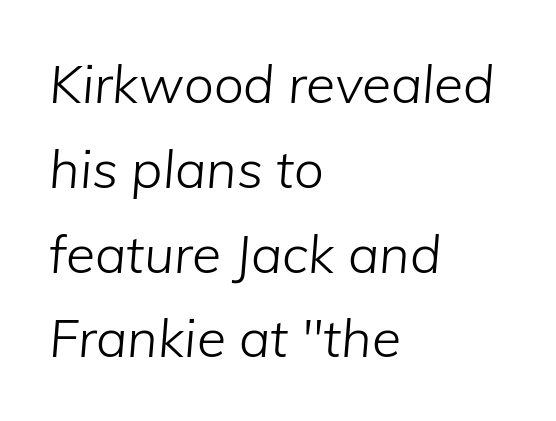
The image shows 53 px light type, italic (leaning right); set left-aligned, normal line spacing (1.6x), normal letter spacing, not underlined; low stroke contrast and a medium x-height.
